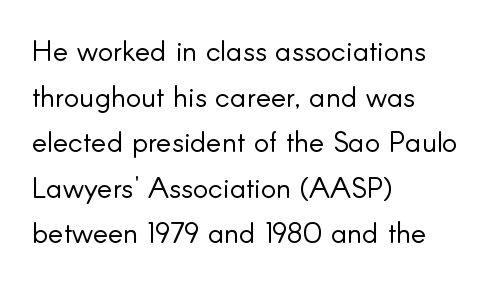
This block has exactly the height ordinary leading produces. Here the designer chose a conventional face with non-uniform glyph widths. Descenders are the only things crossing below the line. No italicization has been applied; the sample stays upright. The line texture is even and compact thanks to regular tracking. These glyphs show unthickened strokes, regular width or finer.
